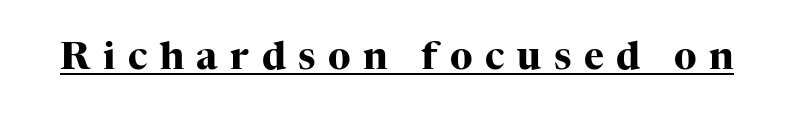
Q: Is the text bold? A: Yes.
Q: Is the text italic (slanted)? A: No, it is upright.
Q: Is the typeface a serif or a sans-serif typeface? A: Serif.
Q: Is the text underlined? A: Yes.
Q: Is the spacing between letters normal or unusually wide? A: Unusually wide.
Q: Width (condensed, normal, or wide)? A: Normal.
Q: Stroke contrast? A: High.
Q: x-height? A: Medium.
Q: Monospaced? A: No.
